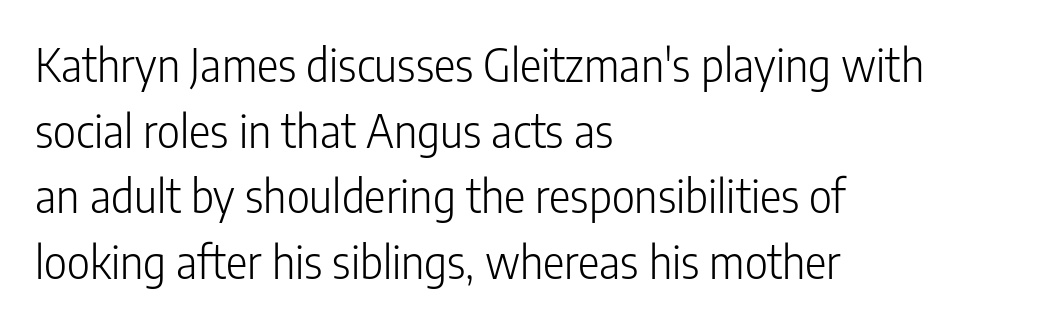
The letters stand upright; this is a roman face. You could call the tracking neutral — neither tight nor loose. The font family rendered here belongs to the sans-serif group. Descender tails drop into unmarked territory.
